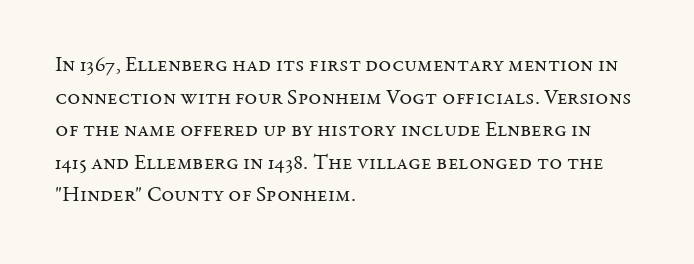
Rows of type keep a routine distance in the vertical direction. The space beneath each line is pristine and unruled. Which margin do the lines hug? The left one — the right edge is uneven. The letterforms sit shoulder to shoulder at normal distance.
